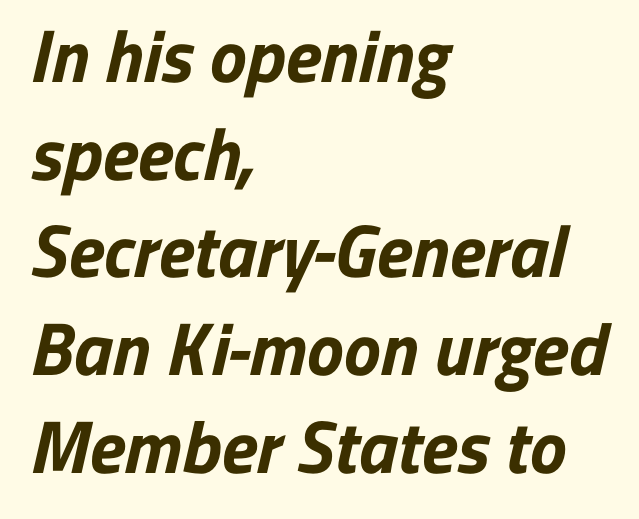
{"serif": "no", "bold": "yes", "weight": "bold", "width": "normal", "stroke_contrast": "low", "x_height": "medium", "monospaced": "no", "underline": "no", "align": "left", "line_spacing": "normal", "line_spacing_ratio": 1.32, "letter_spacing": "normal", "letter_spacing_em": 0.0, "glyph_px": 74}
